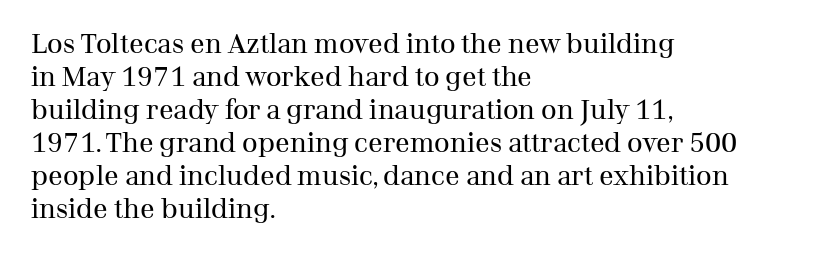
The type sits square on the baseline with zero lean. All the whitespace from short lines collects on the right. Students, note that the glyphs here touch the page at normal intervals. Weight class: somewhere from thin through regular. The foot of each line stays bare and open.
